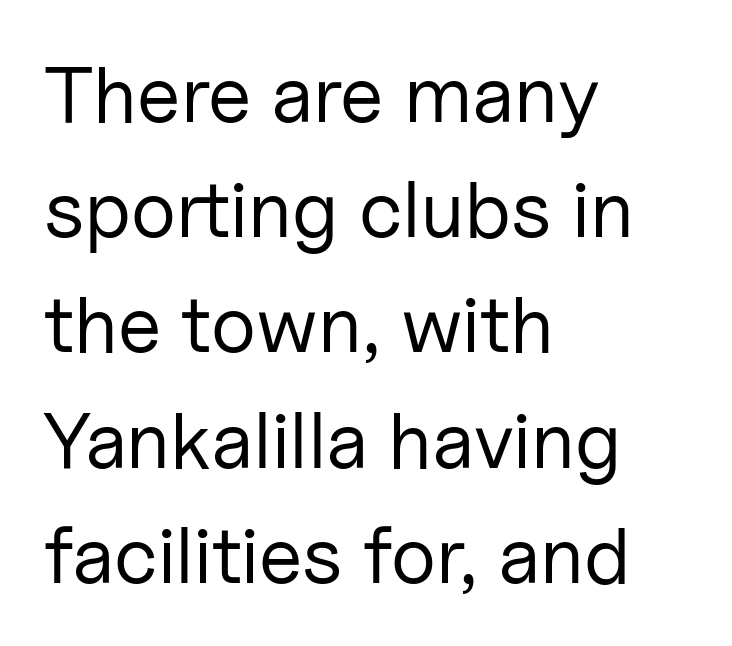
Nope, not italic — everything's standing straight. A light-to-regular cut is what we see here. Reading down the column, the eye jumps a familiar distance to each next line. Serif or sans? Sans — the stroke terminals are bare. Is this a fixed-width face? No — the glyphs have proportional, varying widths. Honestly, there is no underline to notice here at all.
